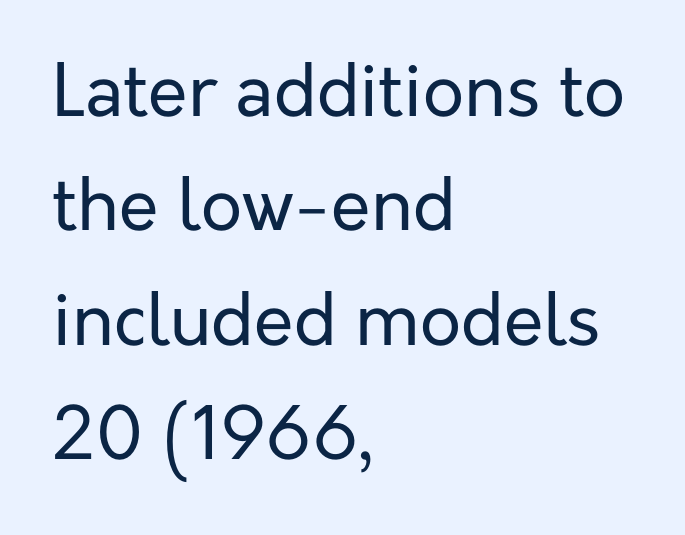
{"serif": "no", "italic": "no", "bold": "no", "weight": "regular", "width": "normal", "stroke_contrast": "low", "x_height": "medium", "monospaced": "no", "underline": "no", "align": "left", "line_spacing": "normal", "line_spacing_ratio": 1.59, "letter_spacing": "normal", "letter_spacing_em": 0.0, "glyph_px": 72}
